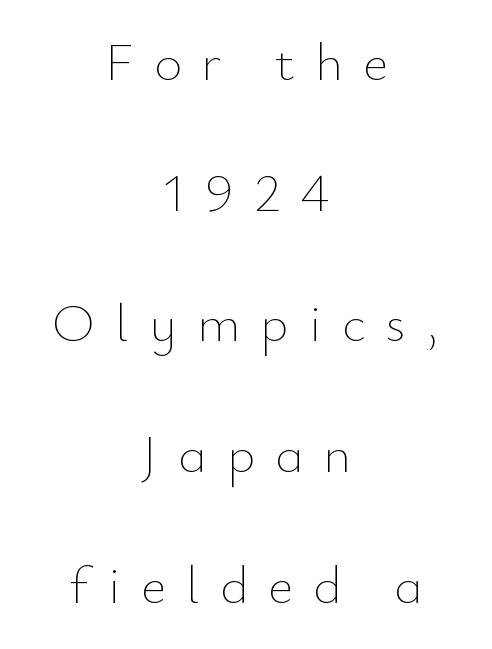
The image shows 54 px thin type, upright; set centered, loose line spacing (2.42x), unusually wide letter spacing (+0.37 em), not underlined; low stroke contrast and a small x-height.
